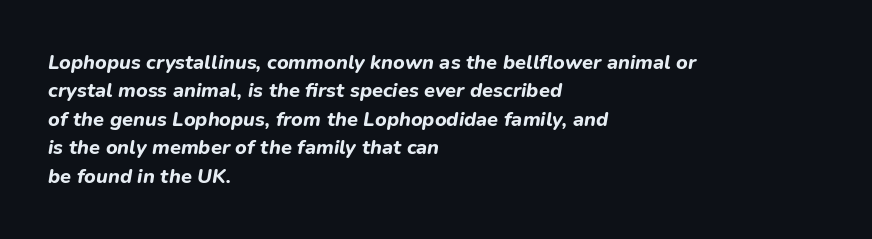
Q: Is the text bold? A: Yes.
Q: Is the text italic (slanted)? A: Yes, it leans right by about 9 degrees.
Q: Is the text underlined? A: No.
Q: How is the paragraph aligned? A: Left-aligned.
Q: Is the spacing between letters normal or unusually wide? A: Normal.
Q: Is the spacing between lines tight, normal or loose? A: Normal.
